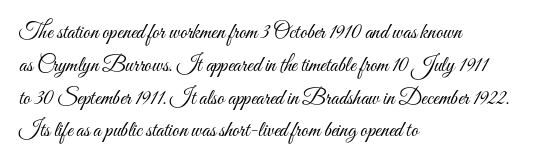
Q: Is the text bold? A: No.
Q: Is the text italic (slanted)? A: Yes.
Q: Is the text underlined? A: No.
Q: How is the paragraph aligned? A: Left-aligned.
Q: Is the spacing between letters normal or unusually wide? A: Normal.
Q: Is the spacing between lines tight, normal or loose? A: Normal.
